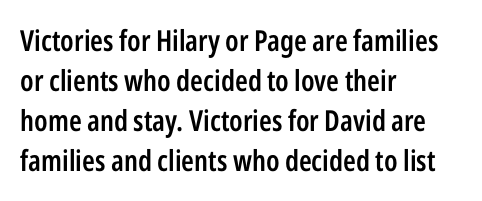
The image shows 29 px semibold, condensed sans-serif type, upright; set left-aligned, normal line spacing (1.38x), normal letter spacing, not underlined; low stroke contrast and a medium x-height.
